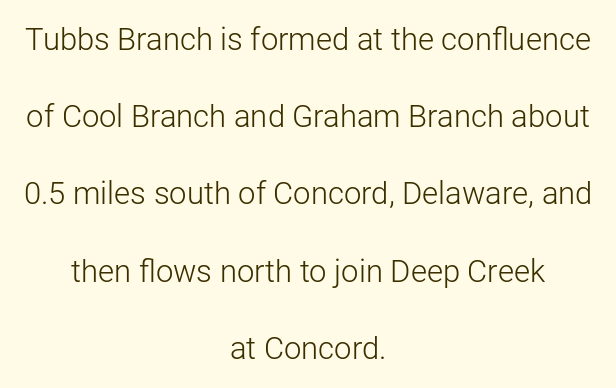
Both edges are ragged and mirror each other, which tells us the setting is centered. Honestly, the rows look like they've been pulled way apart. Note the varied advance widths — an 'i' is clearly narrower than an 'm'. The horizontal fit of the characters is conventional and even.
